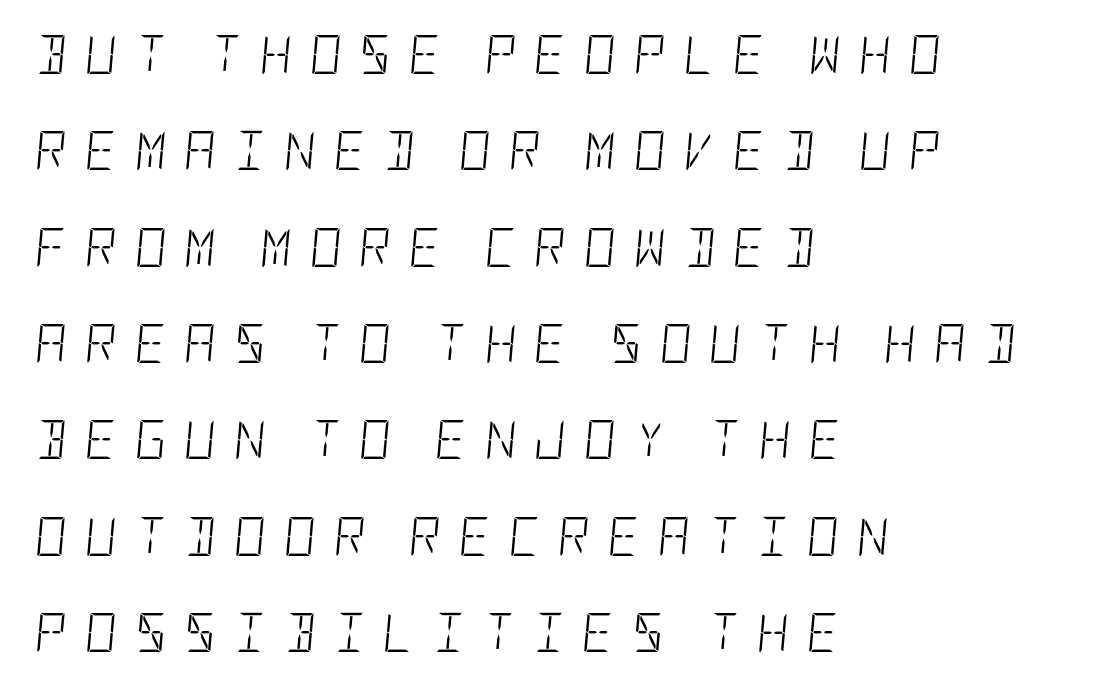
Q: Is the text bold? A: No.
Q: Is the text italic (slanted)? A: Yes, it leans right by about 5 degrees.
Q: Is the text underlined? A: No.
Q: How is the paragraph aligned? A: Left-aligned.
Q: Is the spacing between letters normal or unusually wide? A: Unusually wide.
Q: Is the spacing between lines tight, normal or loose? A: Loose.
Q: Width (condensed, normal, or wide)? A: Condensed.
Q: Stroke contrast? A: Low.
Q: x-height? A: Large.
